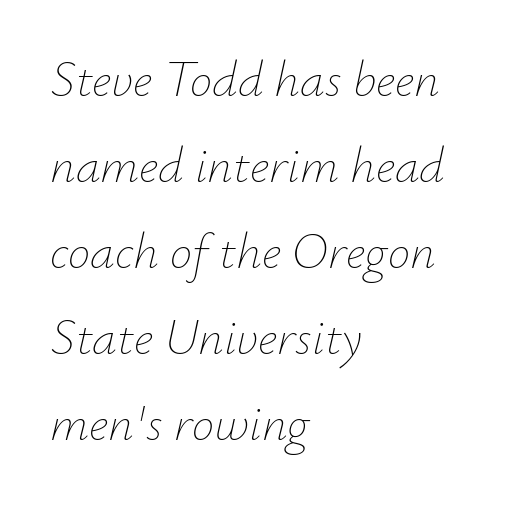
Q: Is the text bold? A: No.
Q: Is the text italic (slanted)? A: Yes, it leans right by about 12 degrees.
Q: Is the text underlined? A: No.
Q: How is the paragraph aligned? A: Left-aligned.
Q: Is the spacing between letters normal or unusually wide? A: Normal.
Q: Width (condensed, normal, or wide)? A: Normal.
Q: Stroke contrast? A: Low.
Q: x-height? A: Small.
Q: Monospaced? A: No.
